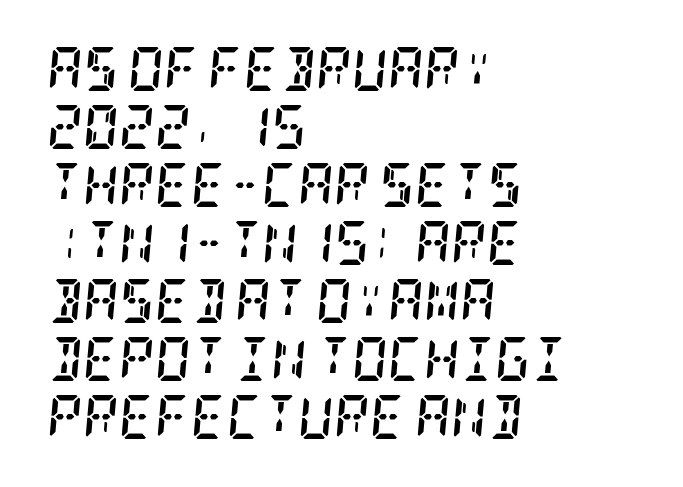
Every character sits at an angle, as italics do. The type is set solid horizontally, with unmodified tracking. What's the leading like? Ordinary, nothing unusual. The letters carry serifs — small finishing strokes at the ends of their stems. No word sits above an underline. This is heavy type, rendered in bold.
